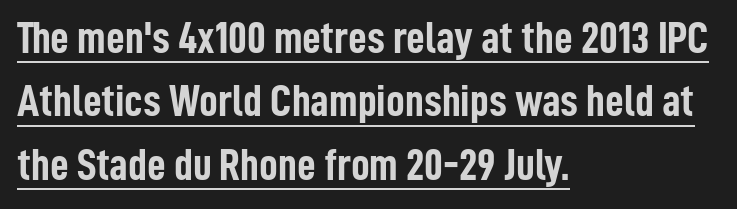
Q: Is the text bold? A: Yes.
Q: Is the text italic (slanted)? A: No, it is upright.
Q: Is the typeface a serif or a sans-serif typeface? A: Sans-serif.
Q: Is the text underlined? A: Yes.
Q: How is the paragraph aligned? A: Left-aligned.
Q: Is the spacing between letters normal or unusually wide? A: Normal.
Q: Is the spacing between lines tight, normal or loose? A: Normal.
Q: Width (condensed, normal, or wide)? A: Condensed.
Q: Stroke contrast? A: Low.
Q: x-height? A: Medium.
Q: Monospaced? A: No.
